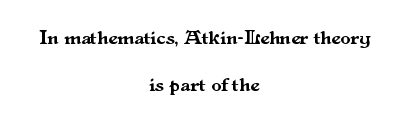
{"italic": "no", "underline": "no", "align": "center", "line_spacing": "loose", "line_spacing_ratio": 2.35, "letter_spacing": "normal", "letter_spacing_em": 0.0, "glyph_px": 20}
